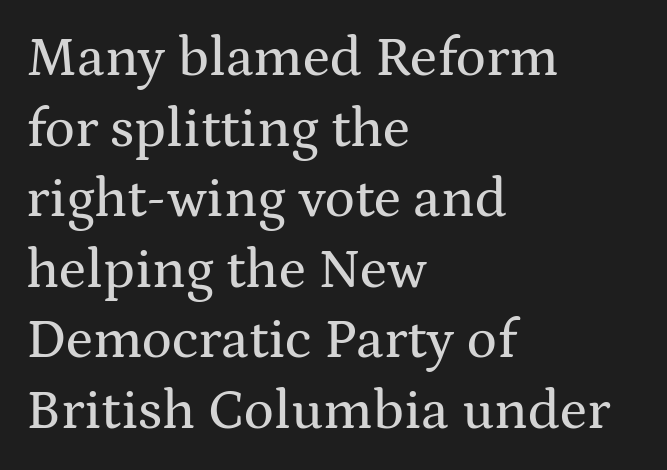
Q: Is the text italic (slanted)? A: No, it is upright.
Q: Is the typeface a serif or a sans-serif typeface? A: Serif.
Q: Is the text underlined? A: No.
Q: How is the paragraph aligned? A: Left-aligned.
Q: Is the spacing between letters normal or unusually wide? A: Normal.
Q: Is the spacing between lines tight, normal or loose? A: Normal.
Q: Width (condensed, normal, or wide)? A: Wide.
Q: Stroke contrast? A: Medium.
Q: x-height? A: Medium.
Q: Monospaced? A: No.
